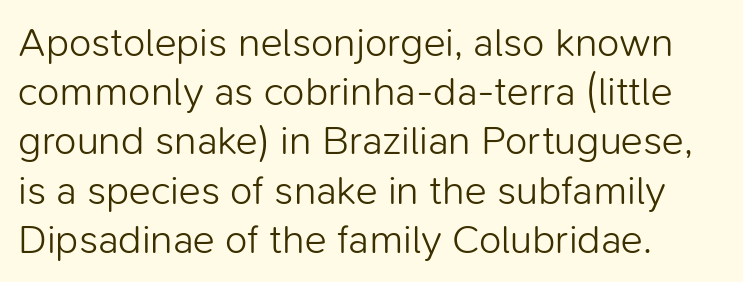
Every stem runs plumb, perpendicular to the baseline. Each line starts at the same left margin while the right side varies. No letter is thick-stroked: the sample isn't bold. The face used here is proportionally spaced, like ordinary book or web type. Anything drawn beneath the words? Only blank space. Glyph-to-glyph distance matches everyday printed text.
